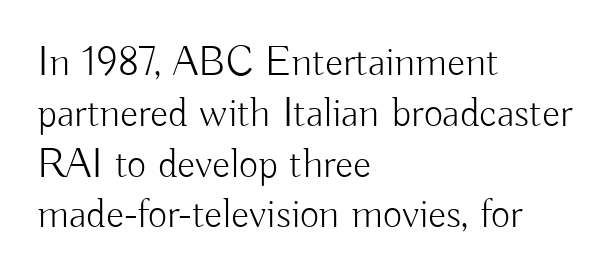
Q: Is the text bold? A: No.
Q: Is the text italic (slanted)? A: No, it is upright.
Q: Is the typeface a serif or a sans-serif typeface? A: Sans-serif.
Q: Is the text underlined? A: No.
Q: How is the paragraph aligned? A: Left-aligned.
Q: Is the spacing between letters normal or unusually wide? A: Normal.
Q: Width (condensed, normal, or wide)? A: Normal.
Q: Stroke contrast? A: Low.
Q: x-height? A: Small.
Q: Monospaced? A: No.
